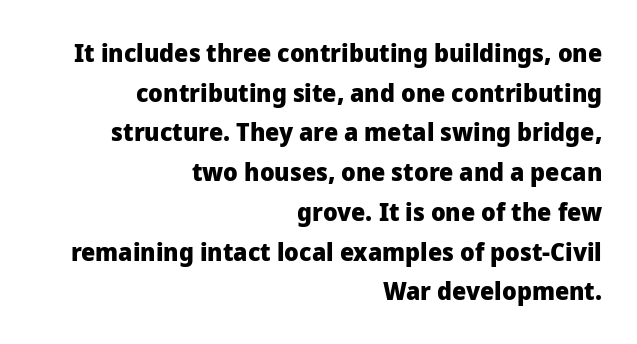
Normally led — the rows are evenly, conventionally spaced. I'd describe the lettering as bold — thick and assertive. The string is rendered with underlining switched off. Letter spacing: default. Every character sits straight up, as roman type does.
